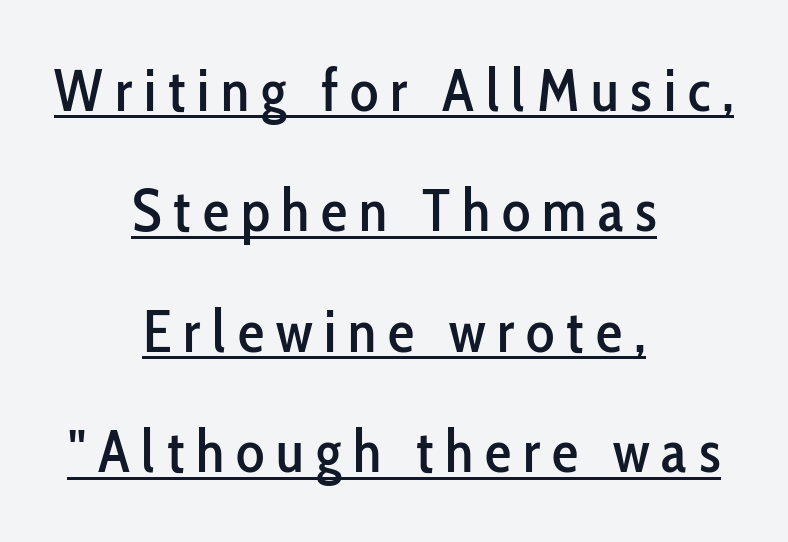
Q: Is the text italic (slanted)? A: No, it is upright.
Q: Is the typeface a serif or a sans-serif typeface? A: Sans-serif.
Q: Is the text underlined? A: Yes.
Q: How is the paragraph aligned? A: Centered.
Q: Is the spacing between letters normal or unusually wide? A: Unusually wide.
Q: Is the spacing between lines tight, normal or loose? A: Loose.
Q: Width (condensed, normal, or wide)? A: Condensed.
Q: Stroke contrast? A: Low.
Q: x-height? A: Medium.
Q: Monospaced? A: No.
